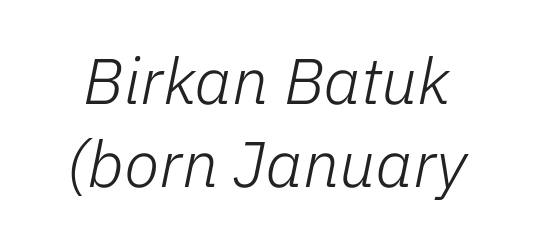
{"italic": "yes", "lean": "right", "slant_degrees": 11, "bold": "no", "weight": "light", "width": "normal", "stroke_contrast": "low", "x_height": "medium", "monospaced": "no", "underline": "no", "line_spacing": "normal", "line_spacing_ratio": 1.28, "letter_spacing": "normal", "letter_spacing_em": 0.0, "glyph_px": 65}
